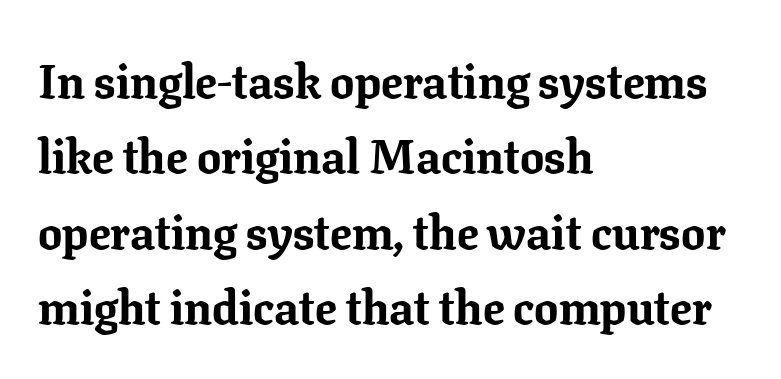
The image shows 48 px bold serif type, upright; set left-aligned, normal line spacing (1.57x), normal letter spacing, not underlined; low stroke contrast and a medium x-height.
